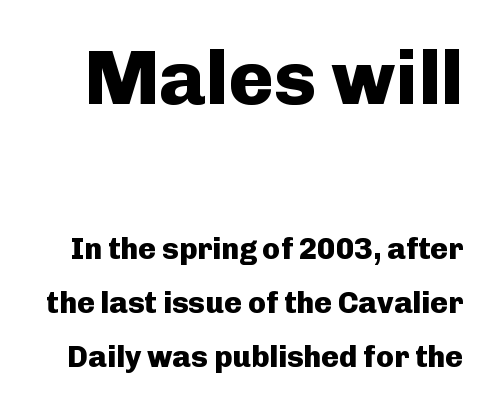
Q: Is the text bold? A: Yes.
Q: Is the text italic (slanted)? A: No, it is upright.
Q: Is the typeface a serif or a sans-serif typeface? A: Sans-serif.
Q: Is the text underlined? A: No.
Q: Is the spacing between letters normal or unusually wide? A: Normal.
Q: Which block of text is set in a larger size, the first (top) or the second (bottom)? A: The first (top) one.
Q: Width (condensed, normal, or wide)? A: Normal.
Q: Stroke contrast? A: Low.
Q: x-height? A: Medium.
Q: Monospaced? A: No.
